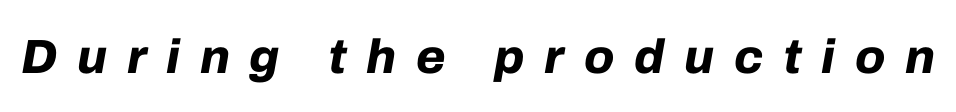
Q: Is the text bold? A: Yes.
Q: Is the text italic (slanted)? A: Yes, it leans right by about 10 degrees.
Q: Is the text underlined? A: No.
Q: Is the spacing between letters normal or unusually wide? A: Unusually wide.
Q: Width (condensed, normal, or wide)? A: Normal.
Q: Stroke contrast? A: Low.
Q: x-height? A: Medium.
Q: Monospaced? A: No.
